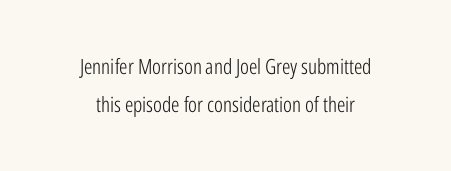
Q: Is the text bold? A: No.
Q: Is the text italic (slanted)? A: No, it is upright.
Q: Is the text underlined? A: No.
Q: How is the paragraph aligned? A: Centered.
Q: Is the spacing between letters normal or unusually wide? A: Normal.
